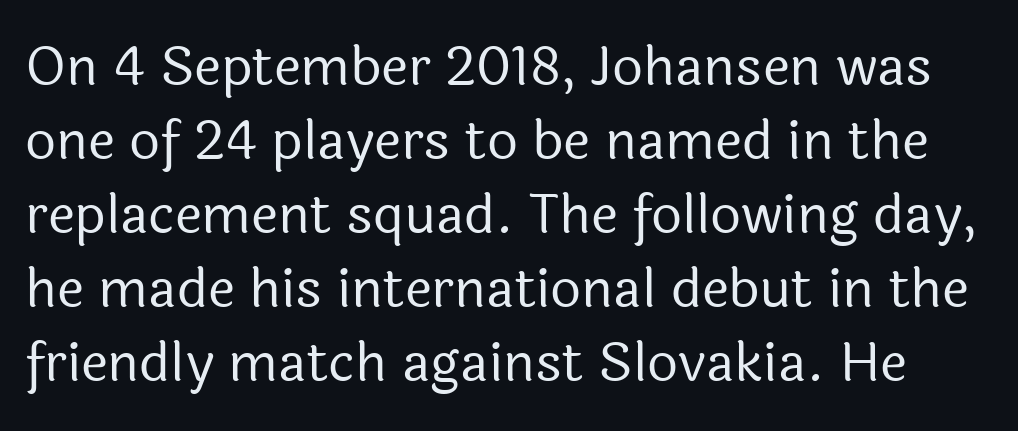
{"serif": "no", "italic": "no", "bold": "no", "weight": "regular", "width": "normal", "x_height": "medium", "monospaced": "no", "underline": "no", "line_spacing": "normal", "line_spacing_ratio": 1.37, "letter_spacing": "normal", "letter_spacing_em": 0.0, "glyph_px": 54}
